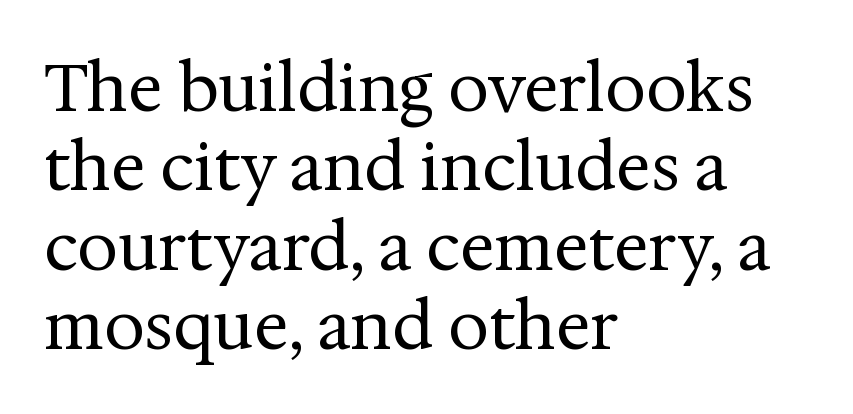
Q: Is the text bold? A: No.
Q: Is the text italic (slanted)? A: No, it is upright.
Q: Is the typeface a serif or a sans-serif typeface? A: Serif.
Q: Is the text underlined? A: No.
Q: How is the paragraph aligned? A: Left-aligned.
Q: Is the spacing between letters normal or unusually wide? A: Normal.
Q: Width (condensed, normal, or wide)? A: Normal.
Q: Stroke contrast? A: Medium.
Q: x-height? A: Medium.
Q: Monospaced? A: No.
